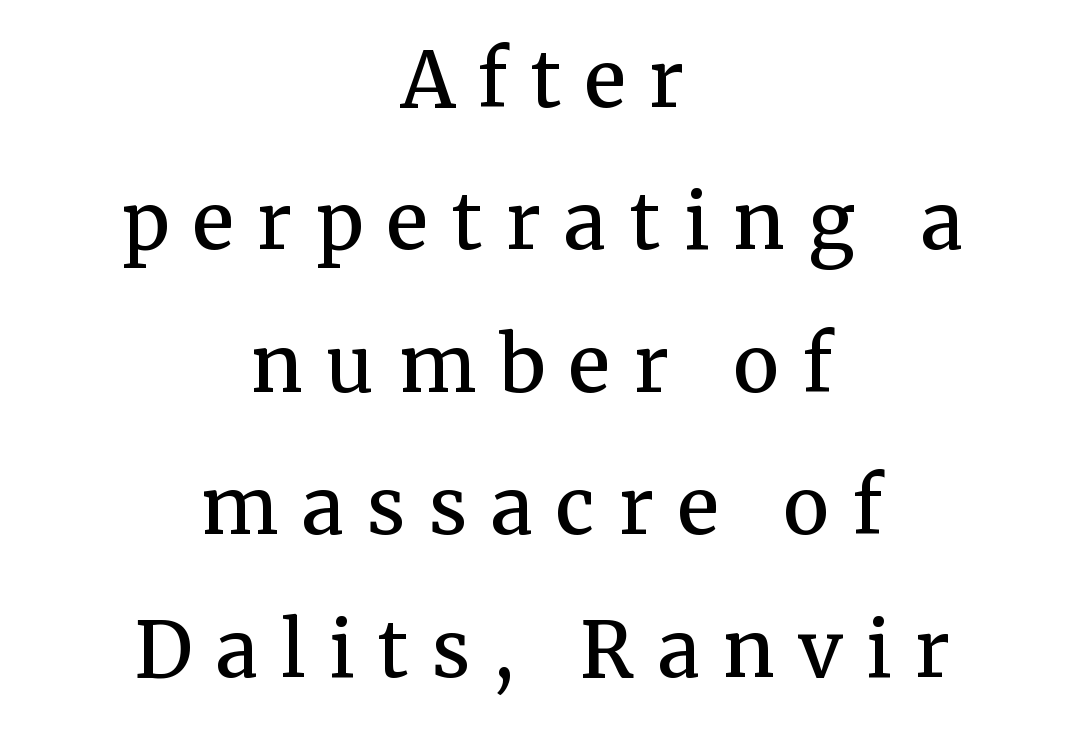
The image shows 77 px semibold serif type, upright; set centered, line spacing 1.85x, unusually wide letter spacing (+0.31 em), not underlined; medium stroke contrast and a medium x-height.
